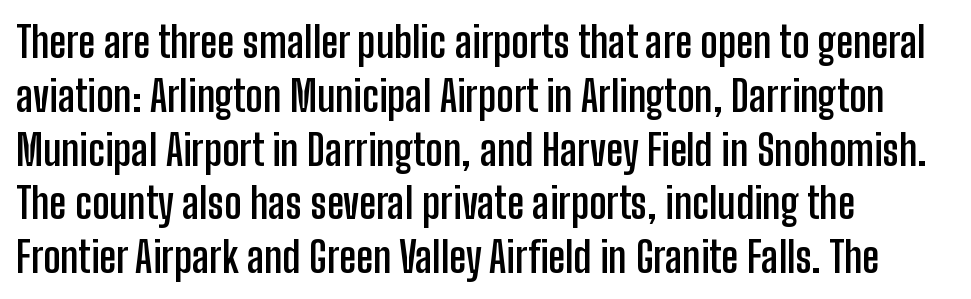
The image shows 42 px semibold, condensed sans-serif type, upright; set left-aligned, normal line spacing (1.28x), normal letter spacing, not underlined; low stroke contrast and a medium x-height.
